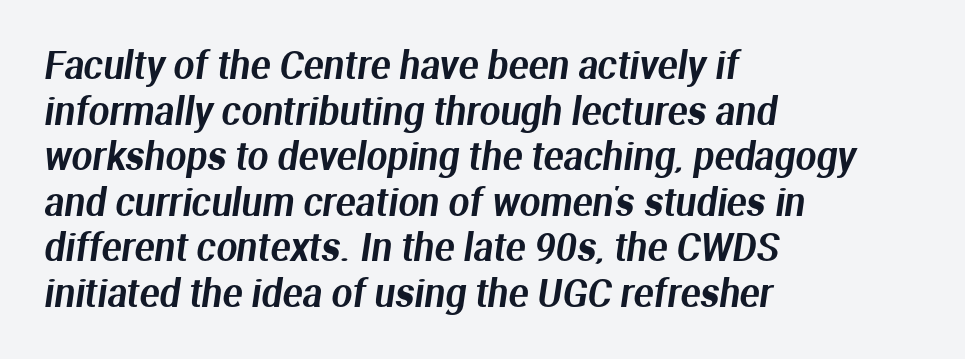
{"serif": "no", "width": "normal", "stroke_contrast": "medium", "x_height": "medium", "monospaced": "no", "underline": "no", "align": "left", "line_spacing_ratio": 1.23, "letter_spacing": "normal", "letter_spacing_em": 0.0, "glyph_px": 37}
